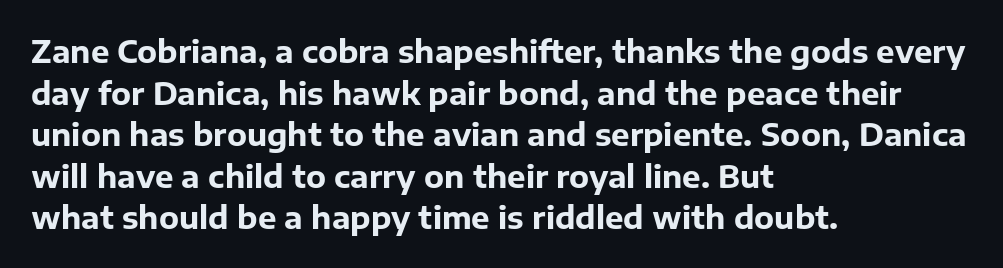
The passage shown is typed in a proportional face where columns would drift. No italicization has been applied; the sample stays upright. The passage shown is typeset with a sans-serif family. Underlining? Definitely not there. Heavy, bold letterforms. Left-aligned paragraph, ragged on the right.
